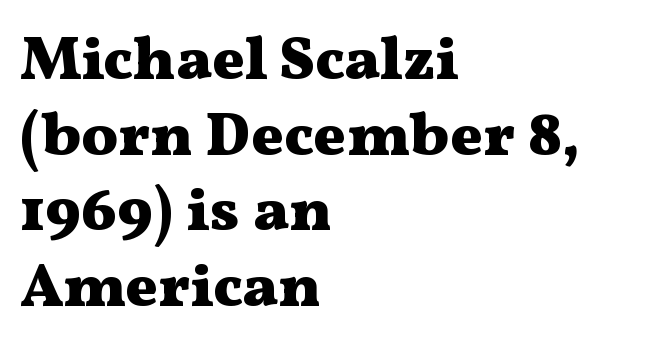
The image shows 61 px heavy, wide serif type, upright; set left-aligned, line spacing 1.24x, normal letter spacing, not underlined; medium stroke contrast and a medium x-height.
